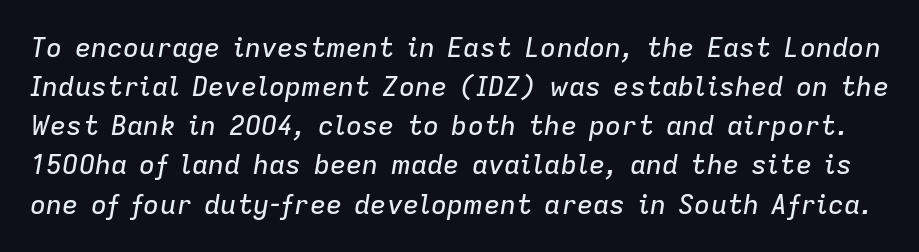
An italicized treatment has been applied to the whole sample. The leading is moderate, giving the passage an even texture. Tracking value appears to be zero — textbook default spacing. Glance below the letters and you will spot only blank space.
